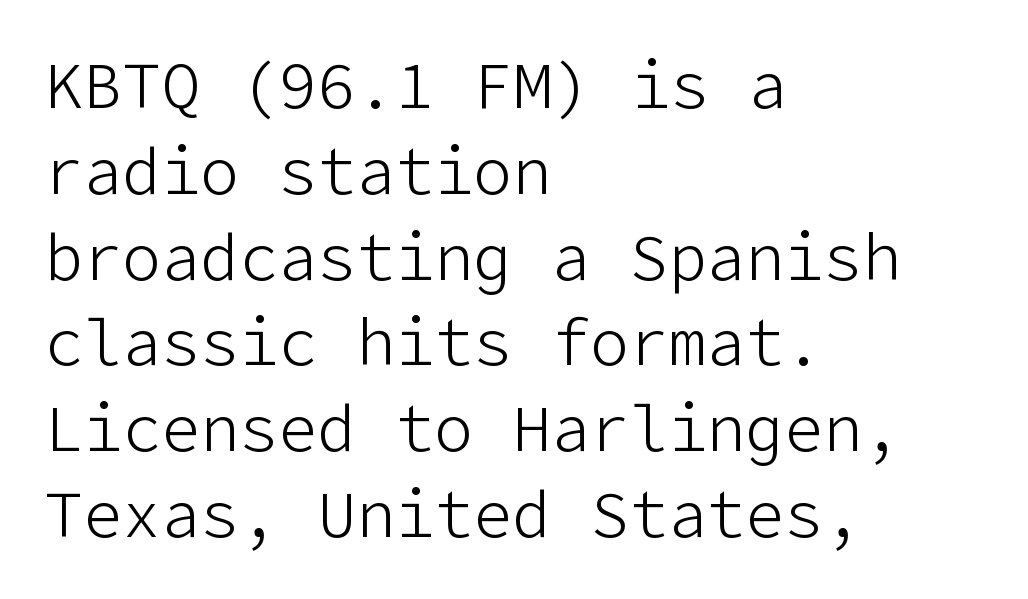
{"serif": "no", "italic": "no", "bold": "no", "weight": "light", "width": "normal", "stroke_contrast": "low", "x_height": "medium", "underline": "no", "align": "left", "line_spacing": "normal", "line_spacing_ratio": 1.32, "letter_spacing": "normal", "letter_spacing_em": 0.0, "glyph_px": 65}
